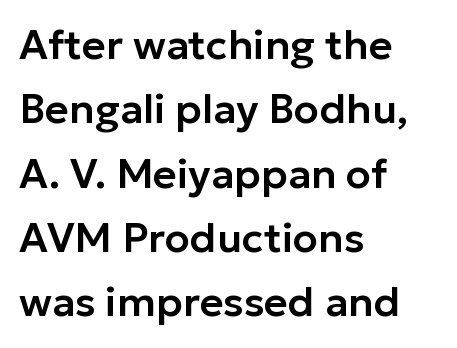
Q: Is the text italic (slanted)? A: No, it is upright.
Q: Is the typeface a serif or a sans-serif typeface? A: Sans-serif.
Q: Is the text underlined? A: No.
Q: How is the paragraph aligned? A: Left-aligned.
Q: Is the spacing between letters normal or unusually wide? A: Normal.
Q: Is the spacing between lines tight, normal or loose? A: Normal.
Q: Width (condensed, normal, or wide)? A: Normal.
Q: Stroke contrast? A: Low.
Q: x-height? A: Medium.
Q: Monospaced? A: No.
